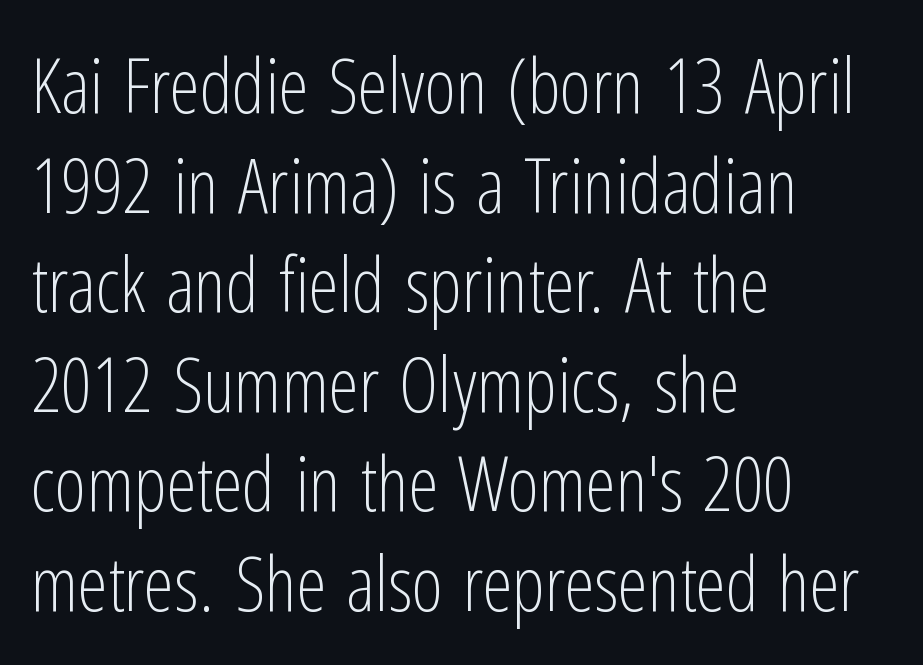
The image shows 76 px light, condensed sans-serif type, upright; set left-aligned, normal line spacing (1.31x), normal letter spacing, not underlined; low stroke contrast and a medium x-height.
